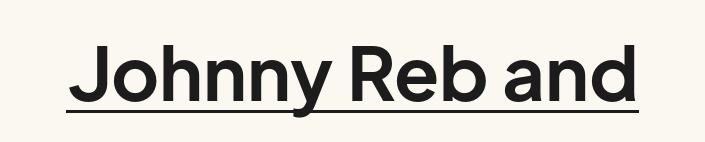
The image shows 74 px bold sans-serif type, upright; set normal letter spacing, underlined; low stroke contrast and a medium x-height.
